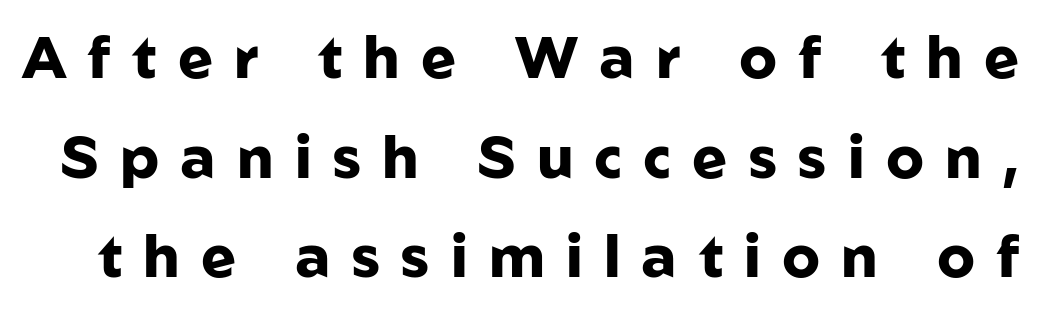
The image shows 59 px heavy sans-serif type, upright; set normal line spacing (1.69x), unusually wide letter spacing (+0.36 em), not underlined; low stroke contrast and a medium x-height.
